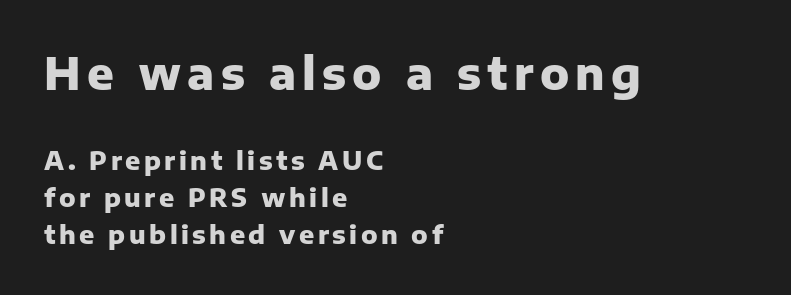
The image shows 44 px heavy sans-serif type, upright; set left-aligned, normal line spacing (1.48x), not underlined; the first (top) block is 1.76x larger; low stroke contrast and a medium x-height.
